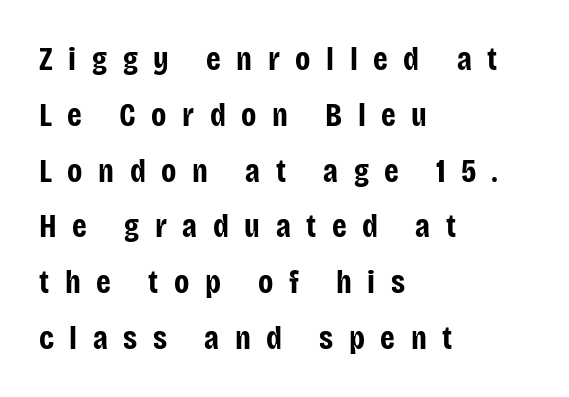
Q: Is the text bold? A: Yes.
Q: Is the text italic (slanted)? A: No, it is upright.
Q: Is the typeface a serif or a sans-serif typeface? A: Sans-serif.
Q: Is the text underlined? A: No.
Q: How is the paragraph aligned? A: Left-aligned.
Q: Is the spacing between letters normal or unusually wide? A: Unusually wide.
Q: Is the spacing between lines tight, normal or loose? A: Normal.
Q: Width (condensed, normal, or wide)? A: Condensed.
Q: Stroke contrast? A: Low.
Q: x-height? A: Large.
Q: Monospaced? A: No.
